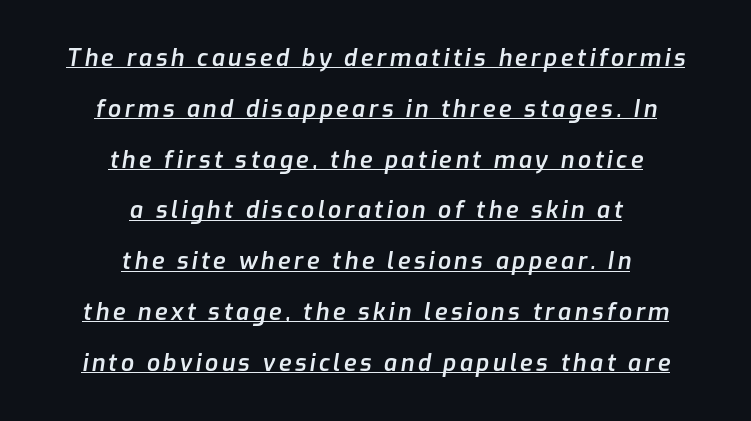
{"italic": "yes", "lean": "right", "slant_degrees": 9, "bold": "semi", "underline": "yes", "align": "center", "line_spacing": "loose", "line_spacing_ratio": 2.21, "glyph_px": 23}
